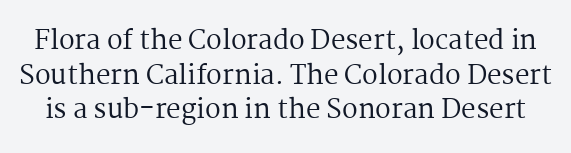
{"italic": "no", "bold": "no", "underline": "no", "line_spacing": "normal", "line_spacing_ratio": 1.33, "letter_spacing": "normal", "letter_spacing_em": 0.0, "glyph_px": 26}
